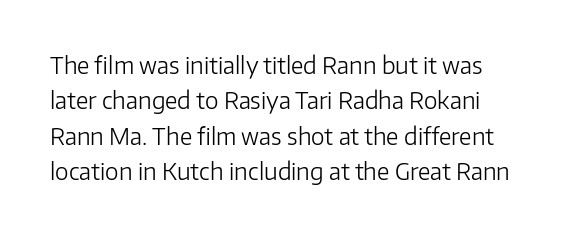
{"italic": "no", "bold": "no", "underline": "no", "line_spacing": "normal", "line_spacing_ratio": 1.54, "letter_spacing": "normal", "letter_spacing_em": 0.0, "glyph_px": 23}
